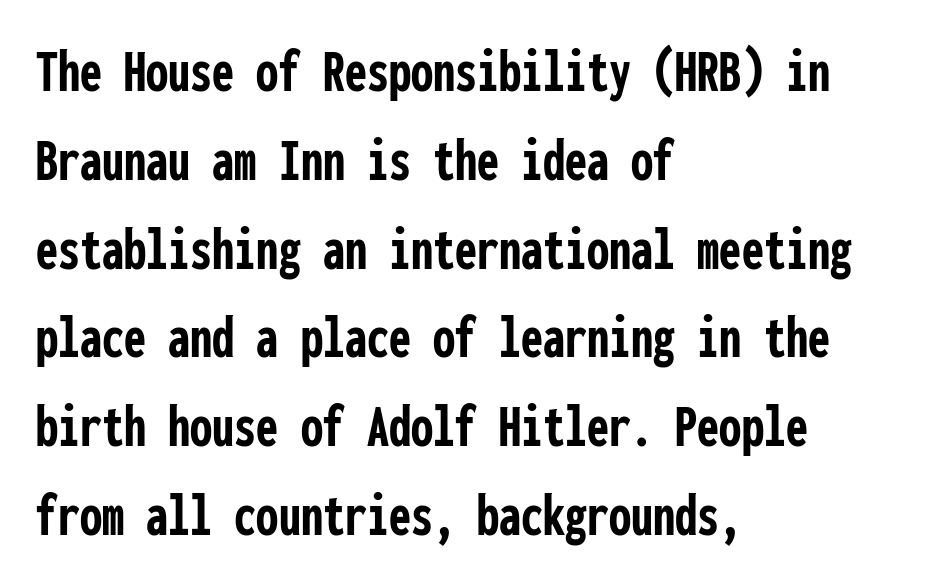
Q: Is the text bold? A: Yes.
Q: Is the text italic (slanted)? A: No, it is upright.
Q: Is the typeface a serif or a sans-serif typeface? A: Sans-serif.
Q: Is the text underlined? A: No.
Q: How is the paragraph aligned? A: Left-aligned.
Q: Is the spacing between letters normal or unusually wide? A: Normal.
Q: Is the spacing between lines tight, normal or loose? A: Normal.
Q: Width (condensed, normal, or wide)? A: Condensed.
Q: Stroke contrast? A: Low.
Q: x-height? A: Medium.
Q: Monospaced? A: Yes.
